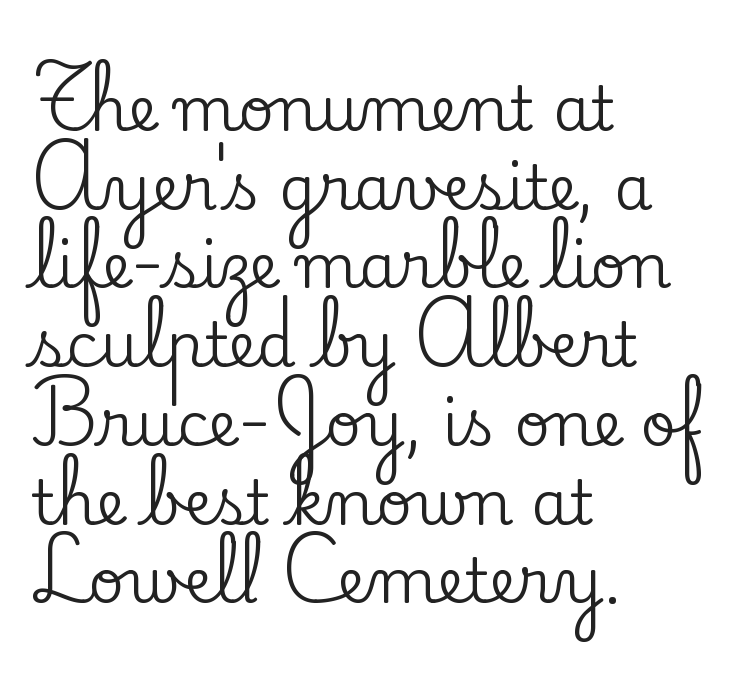
The specimen omits any rule beneath the text block's lines. Do the characters align in a grid? No, the font is proportional. This sample is left-justified, so line endings fall wherever the words run out. The glyphs in this specimen are seriffed. The letters stand straight up with perfectly vertical stems.
